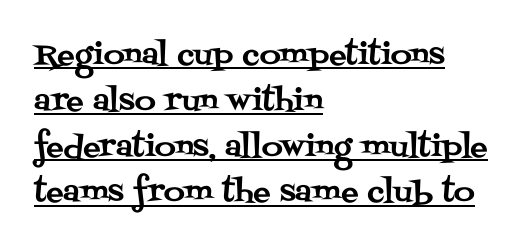
Q: Is the text italic (slanted)? A: No, it is upright.
Q: Is the typeface a serif or a sans-serif typeface? A: Serif.
Q: Is the text underlined? A: Yes.
Q: How is the paragraph aligned? A: Left-aligned.
Q: Is the spacing between letters normal or unusually wide? A: Normal.
Q: Is the spacing between lines tight, normal or loose? A: Normal.
Q: Width (condensed, normal, or wide)? A: Normal.
Q: Stroke contrast? A: Medium.
Q: x-height? A: Large.
Q: Monospaced? A: No.
